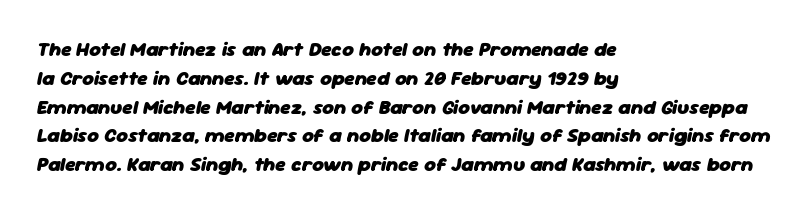
The image shows 20 px bold type, italic (leaning right); set left-aligned, normal line spacing (1.44x), normal letter spacing, not underlined.
